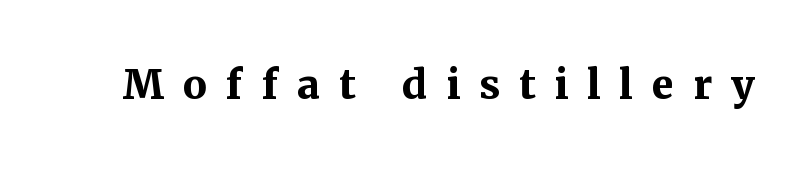
The image shows 54 px semibold serif type, upright; set unusually wide letter spacing (+0.35 em), not underlined; medium stroke contrast and a medium x-height.
